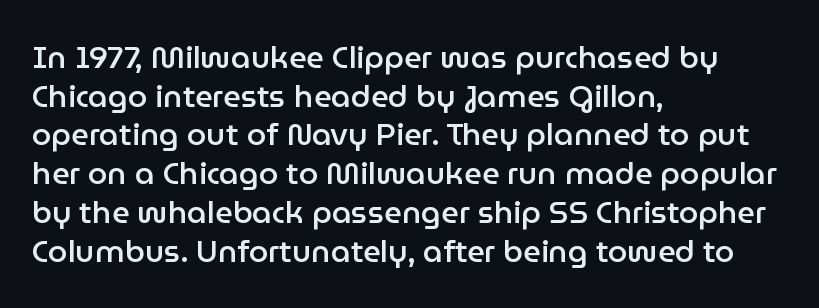
The image shows 31 px semibold sans-serif type, upright; set left-aligned, normal line spacing (1.25x), normal letter spacing, not underlined; low stroke contrast and a medium x-height.
